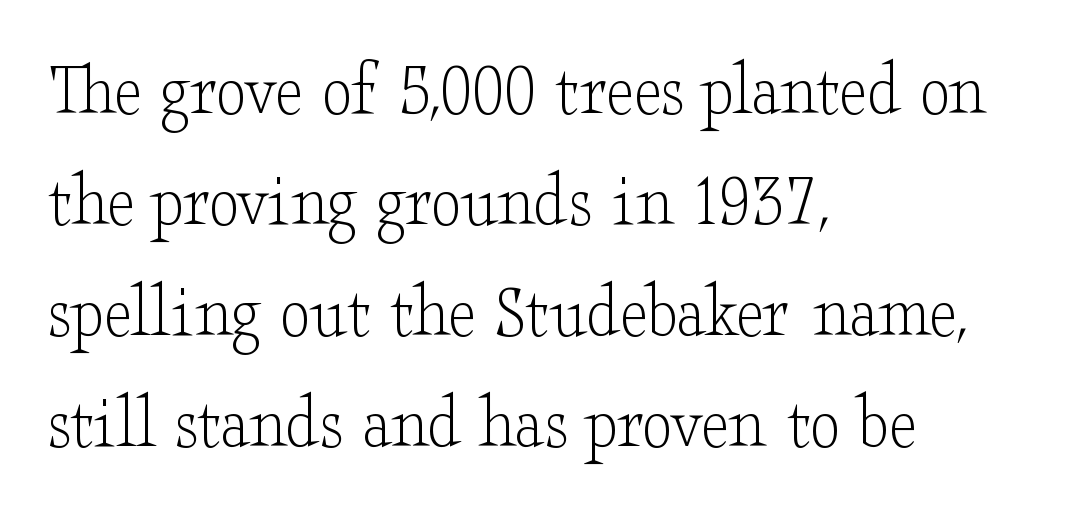
Q: Is the text bold? A: No.
Q: Is the text italic (slanted)? A: No, it is upright.
Q: Is the typeface a serif or a sans-serif typeface? A: Serif.
Q: Is the text underlined? A: No.
Q: How is the paragraph aligned? A: Left-aligned.
Q: Is the spacing between letters normal or unusually wide? A: Normal.
Q: Is the spacing between lines tight, normal or loose? A: Normal.
Q: Width (condensed, normal, or wide)? A: Wide.
Q: Stroke contrast? A: Low.
Q: x-height? A: Small.
Q: Monospaced? A: No.
